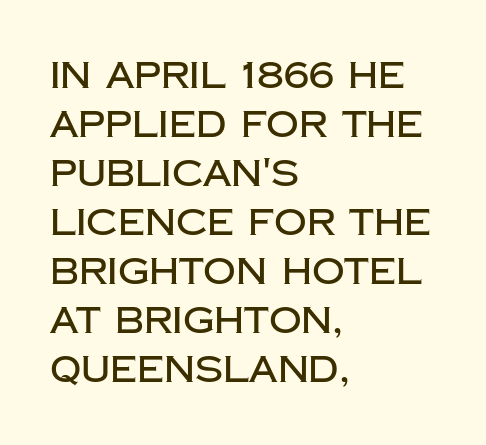
The line texture is even and compact thanks to regular tracking. These lines are composed in type without serifs. Whoever set this chose a conventional vertical rhythm. This rendering features lettering with no underline.
